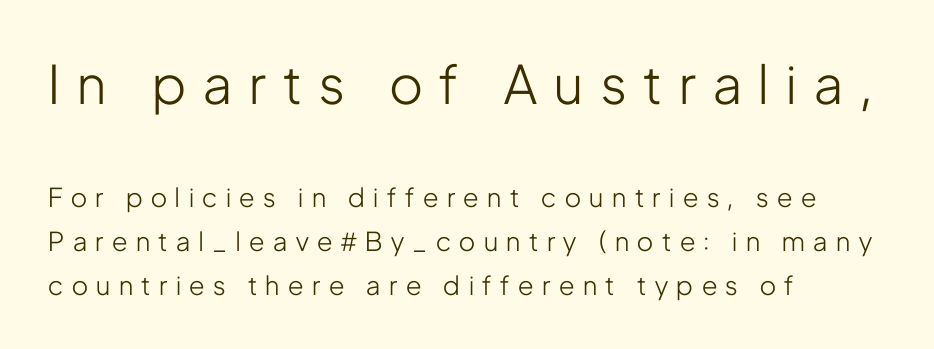
{"serif": "no", "italic": "no", "bold": "no", "weight": "light", "width": "condensed", "stroke_contrast": "low", "x_height": "medium", "monospaced": "no", "underline": "no", "align": "left", "line_spacing": "normal", "line_spacing_ratio": 1.69, "letter_spacing": "wide", "letter_spacing_em": 0.33, "larger_block": "first", "size_ratio": 2.04, "glyph_px": 53}
